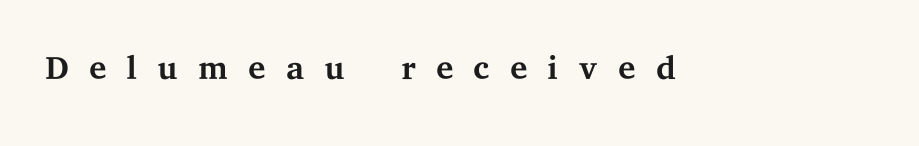
Caption: expanded tracking, letters set apart. Anything drawn beneath the words? Only blank space. Is this a heavy cut? Hardly; it is regular or lighter. Unlike italic type, these characters show no tilt at all.
